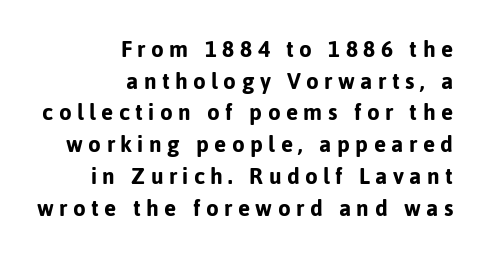
{"italic": "no", "underline": "no", "align": "right", "line_spacing_ratio": 1.22, "letter_spacing": "wide", "letter_spacing_em": 0.21, "glyph_px": 26}
